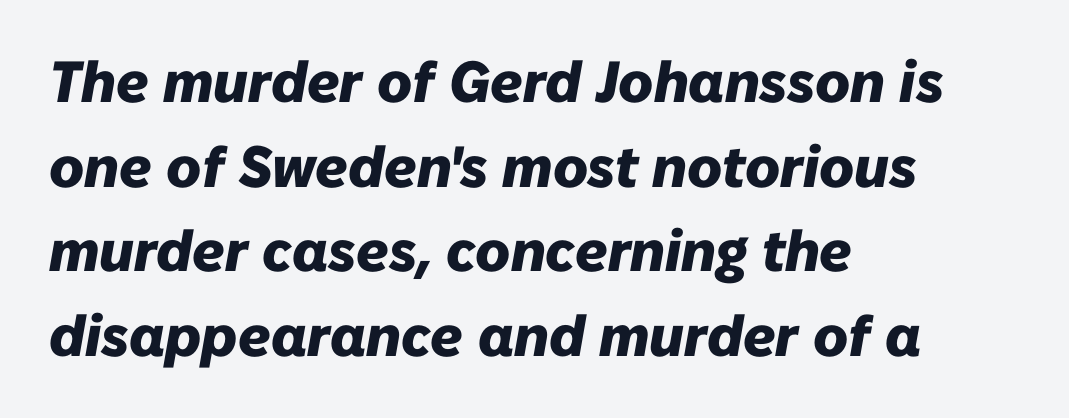
{"italic": "yes", "lean": "right", "slant_degrees": 10, "bold": "yes", "weight": "heavy", "width": "normal", "stroke_contrast": "low", "x_height": "medium", "monospaced": "no", "underline": "no", "align": "left", "line_spacing": "normal", "line_spacing_ratio": 1.46, "letter_spacing": "normal", "letter_spacing_em": 0.0, "glyph_px": 58}
